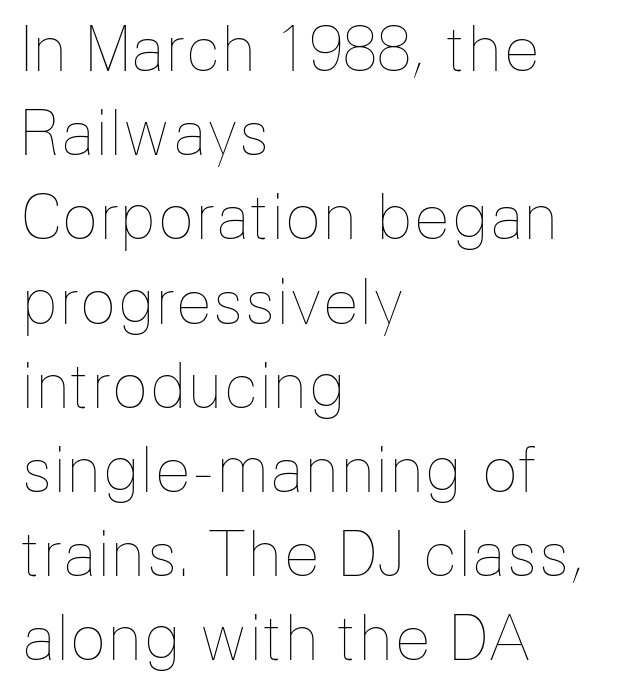
The image shows 61 px thin type, upright; set left-aligned, normal line spacing (1.38x), normal letter spacing, not underlined; low stroke contrast and a medium x-height.
